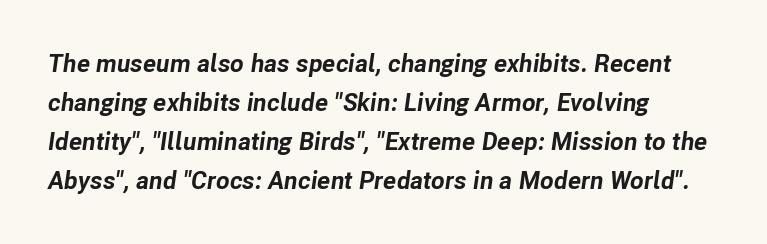
Q: Is the text bold? A: Yes.
Q: Is the text italic (slanted)? A: Yes, it leans right by about 8 degrees.
Q: Is the text underlined? A: No.
Q: How is the paragraph aligned? A: Left-aligned.
Q: Is the spacing between letters normal or unusually wide? A: Normal.
Q: Is the spacing between lines tight, normal or loose? A: Normal.
